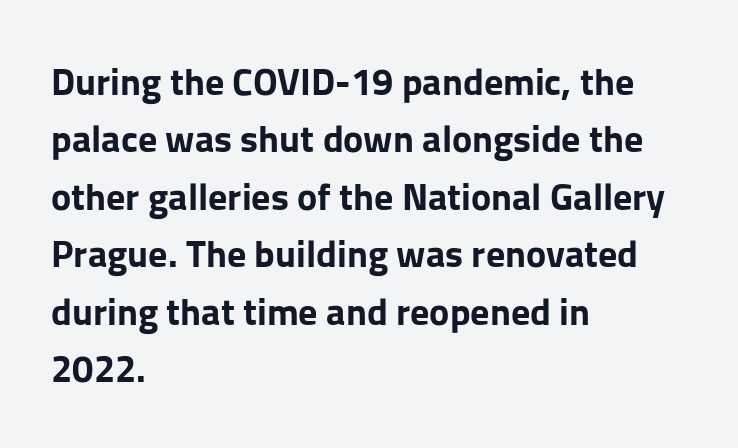
Tracking value appears to be zero — textbook default spacing. Proportional: the letters do not fall into vertical columns. Bare-footed words on every line. When letters stand straight like this, we call the style roman or upright. Line spacing here is normal. Pretty heavy lettering here — definitely bold.
